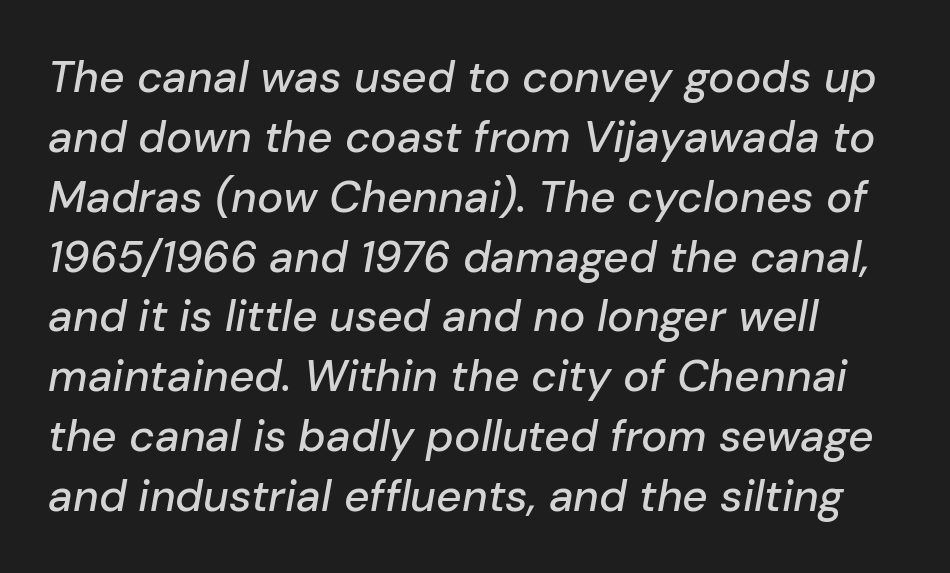
Honestly, the row spacing looks completely unremarkable. The letterforms sit shoulder to shoulder at normal distance. Quick note: underline off. Does the lettering tilt? It does — this is italic. The passage shown is typed in a proportional face where columns would drift.
